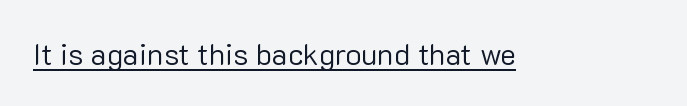
{"serif": "no", "italic": "no", "bold": "no", "weight": "regular", "width": "normal", "stroke_contrast": "low", "x_height": "medium", "monospaced": "no", "underline": "yes", "letter_spacing": "normal", "letter_spacing_em": 0.0, "glyph_px": 30}
